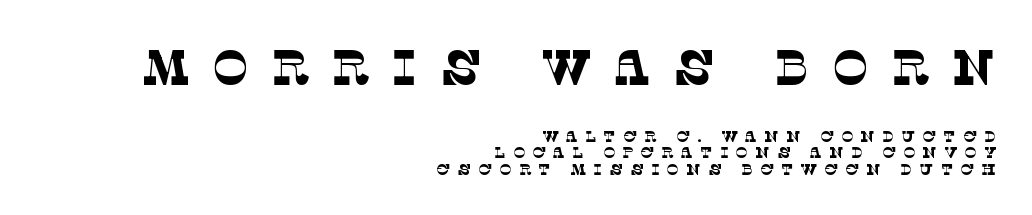
The image shows 49 px thin serif type; set right-aligned, tight line spacing (1.03x), unusually wide letter spacing (+0.45 em), not underlined; the first (top) block is 3.06x larger; low stroke contrast and a large x-height.
